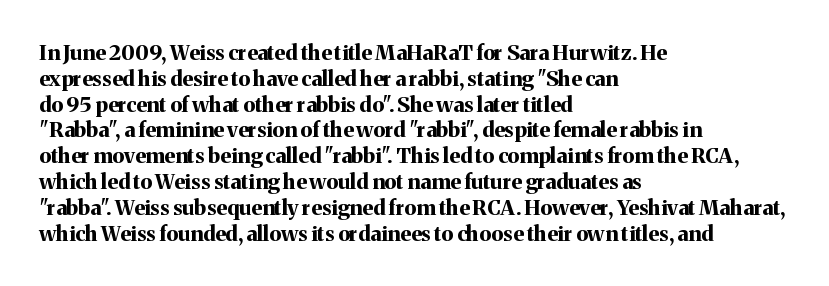
{"italic": "no", "bold": "yes", "underline": "no", "align": "left", "line_spacing_ratio": 1.23, "letter_spacing": "normal", "letter_spacing_em": 0.0, "glyph_px": 21}
